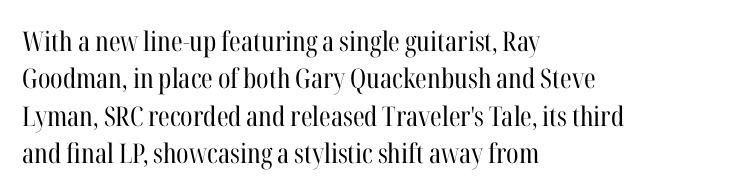
The image shows 27 px text type, upright; set left-aligned, normal line spacing (1.38x), normal letter spacing, not underlined.
